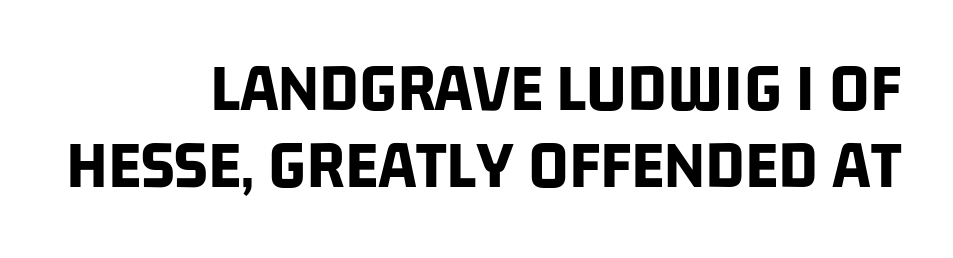
{"serif": "no", "bold": "yes", "weight": "bold", "width": "condensed", "stroke_contrast": "low", "x_height": "large", "monospaced": "no", "underline": "no", "align": "right", "line_spacing": "tight", "line_spacing_ratio": 1.1, "letter_spacing": "normal", "letter_spacing_em": 0.0, "glyph_px": 70}
